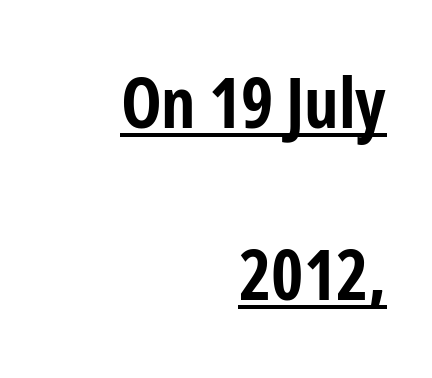
{"serif": "no", "italic": "no", "bold": "yes", "weight": "bold", "width": "condensed", "stroke_contrast": "low", "x_height": "medium", "monospaced": "no", "underline": "yes", "align": "right", "line_spacing": "loose", "line_spacing_ratio": 2.49, "letter_spacing": "normal", "letter_spacing_em": 0.0, "glyph_px": 69}
